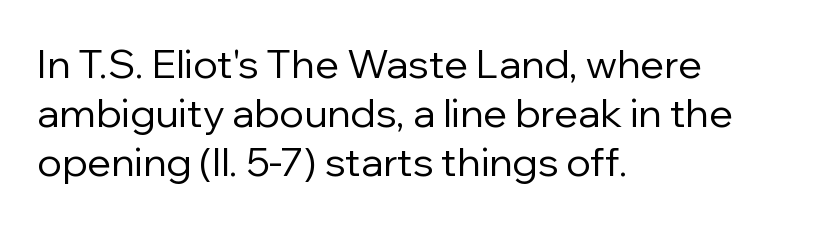
Character widths vary here, with narrow letters taking less room than wide ones. Typeset ragged right — the left edge is the straight one. Stroke mass is kept to a normal reading level or below. Anything drawn beneath the words? Only blank space. This is the regular roman posture of the typeface. Check where the strokes stop: nothing finishes them off — pure sans.
